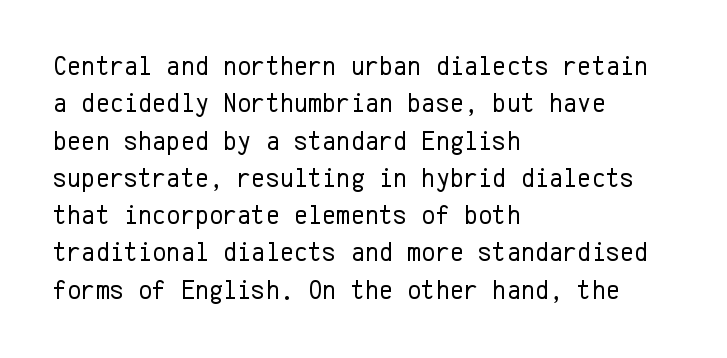
The image shows 27 px text type, upright; set left-aligned, normal line spacing (1.38x), normal letter spacing, not underlined.
